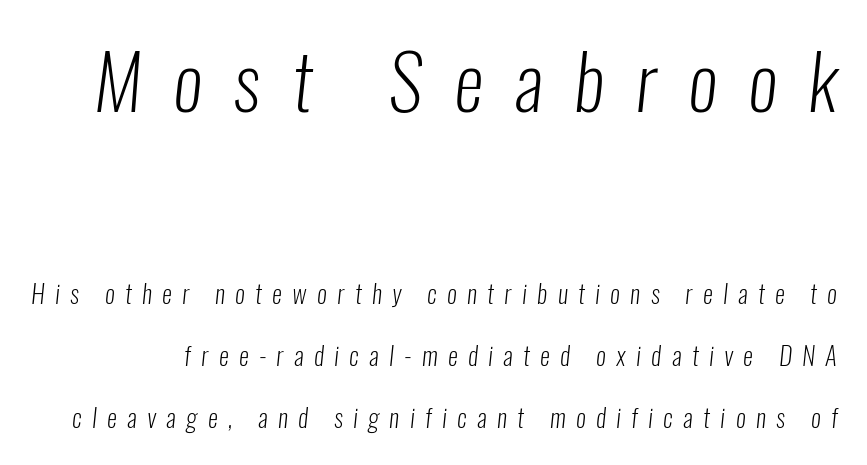
{"serif": "no", "bold": "no", "weight": "light", "width": "condensed", "stroke_contrast": "low", "x_height": "medium", "monospaced": "no", "underline": "no", "line_spacing": "loose", "line_spacing_ratio": 2.48, "letter_spacing": "wide", "letter_spacing_em": 0.42, "larger_block": "first", "size_ratio": 3.0, "glyph_px": 75}
